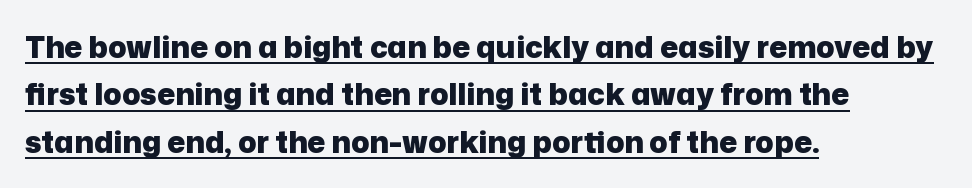
Students, observe: this is what conventionally led text looks like. A student would call this left alignment; a typographer would say flush left, rag right. The type sits square on the baseline with zero lean. Each glyph is drawn with heavy, bold strokes.
